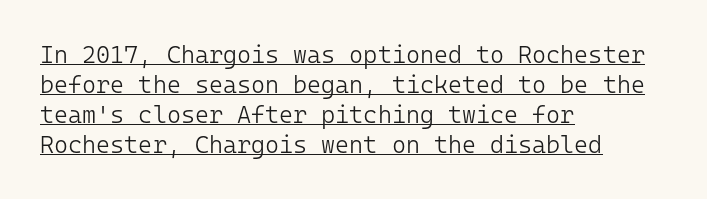
The letterforms sit shoulder to shoulder at normal distance. This sample is left-justified, so line endings fall wherever the words run out. Notice how a bar underscores the lettering throughout. Every stem runs plumb, perpendicular to the baseline. Baseline-to-baseline distance is the conventional proportion of letter height.
